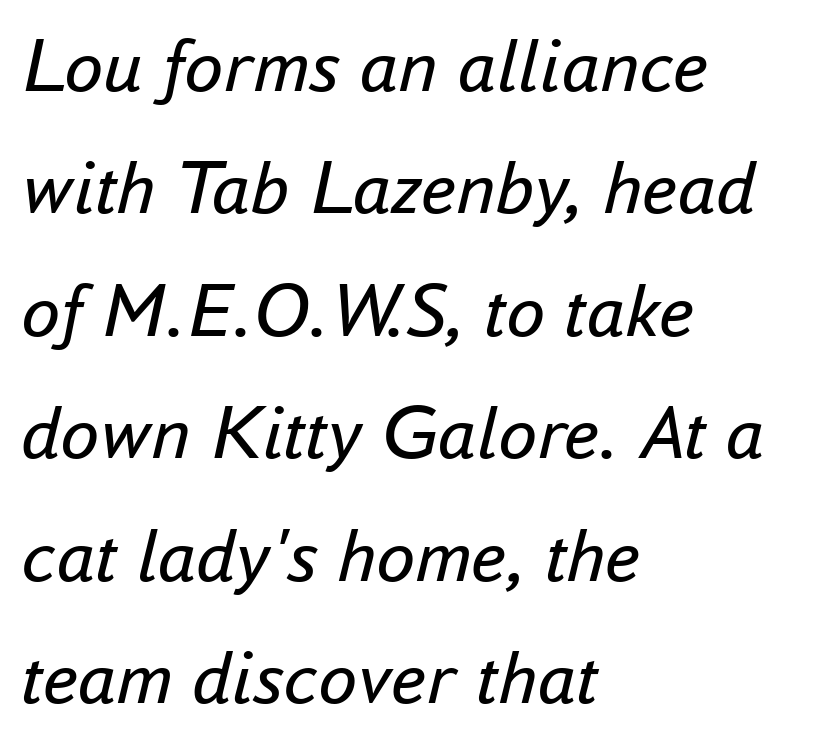
{"italic": "yes", "lean": "right", "slant_degrees": 16, "bold": "no", "weight": "regular", "width": "normal", "stroke_contrast": "low", "x_height": "small", "monospaced": "no", "underline": "no", "align": "left", "line_spacing": "normal", "line_spacing_ratio": 1.57, "letter_spacing": "normal", "letter_spacing_em": 0.0, "glyph_px": 78}
